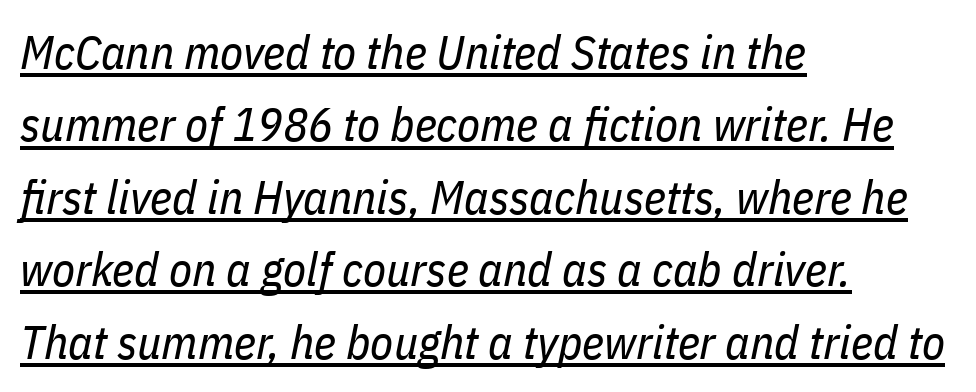
{"italic": "yes", "lean": "right", "slant_degrees": 11, "bold": "no", "weight": "regular", "width": "condensed", "stroke_contrast": "low", "x_height": "medium", "monospaced": "no", "underline": "yes", "align": "left", "line_spacing": "normal", "line_spacing_ratio": 1.54, "letter_spacing": "normal", "letter_spacing_em": 0.0, "glyph_px": 47}
